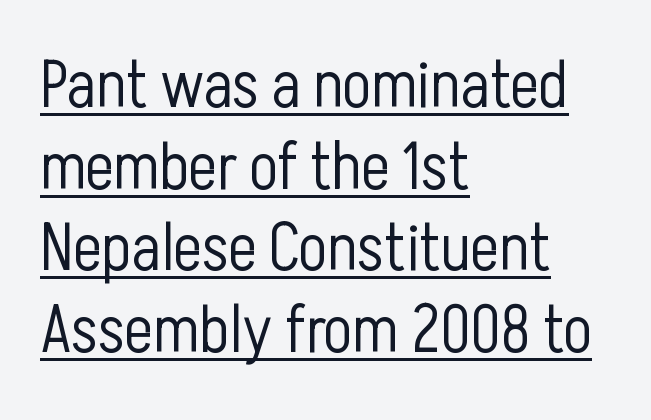
Students, note that the glyphs here touch the page at normal intervals. The typesetter chose a ragged-right arrangement here. This rendering employs a face without finishing strokes, i.e., a sans-serif. No chunkiness to these letters — they're not bold. Rendered with straight, roman letterforms.
